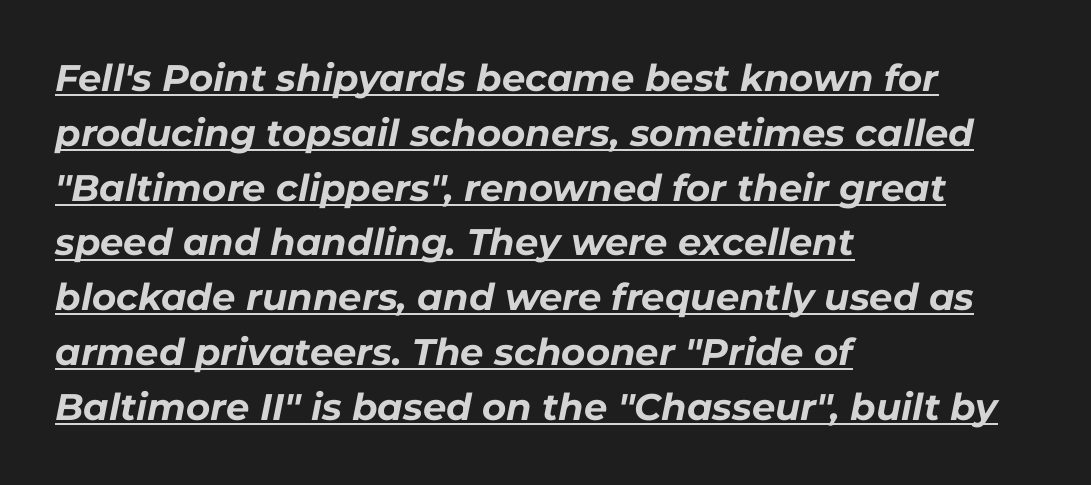
Q: Is the text bold? A: Yes.
Q: Is the text italic (slanted)? A: Yes, it leans right by about 11 degrees.
Q: Is the text underlined? A: Yes.
Q: How is the paragraph aligned? A: Left-aligned.
Q: Is the spacing between letters normal or unusually wide? A: Normal.
Q: Is the spacing between lines tight, normal or loose? A: Normal.
Q: Width (condensed, normal, or wide)? A: Normal.
Q: Stroke contrast? A: Low.
Q: x-height? A: Medium.
Q: Monospaced? A: No.
